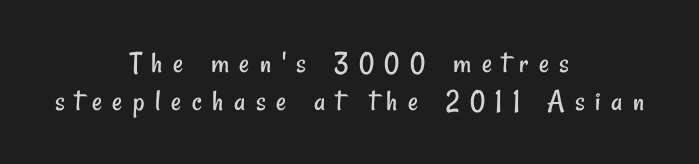
{"serif": "no", "bold": "no", "weight": "regular", "width": "condensed", "stroke_contrast": "low", "x_height": "small", "monospaced": "no", "underline": "no", "align": "center", "line_spacing_ratio": 1.22, "letter_spacing": "wide", "letter_spacing_em": 0.34, "glyph_px": 31}
